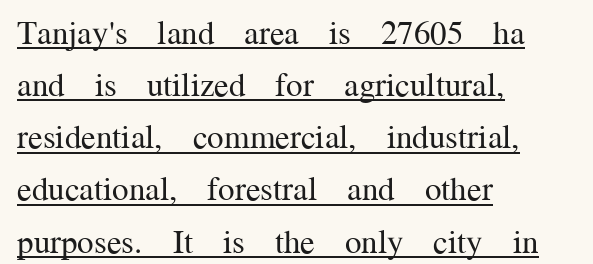
The image shows 33 px regular-weight serif type, upright; set left-aligned, normal line spacing (1.58x), normal letter spacing, underlined; medium stroke contrast and a medium x-height.
